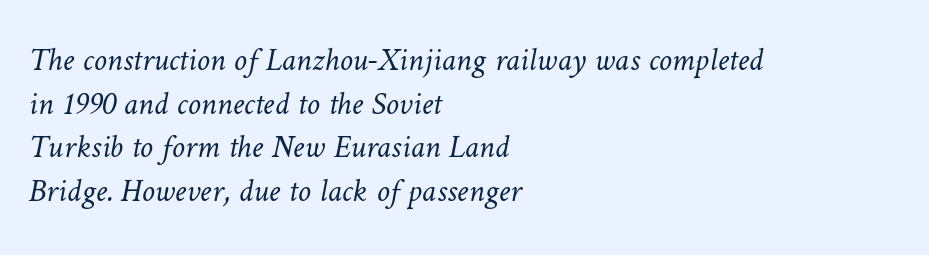
{"bold": "no", "weight": "light", "width": "normal", "stroke_contrast": "low", "x_height": "medium", "monospaced": "no", "underline": "no", "align": "left", "line_spacing": "normal", "line_spacing_ratio": 1.32, "letter_spacing": "normal", "letter_spacing_em": 0.0, "glyph_px": 33}
